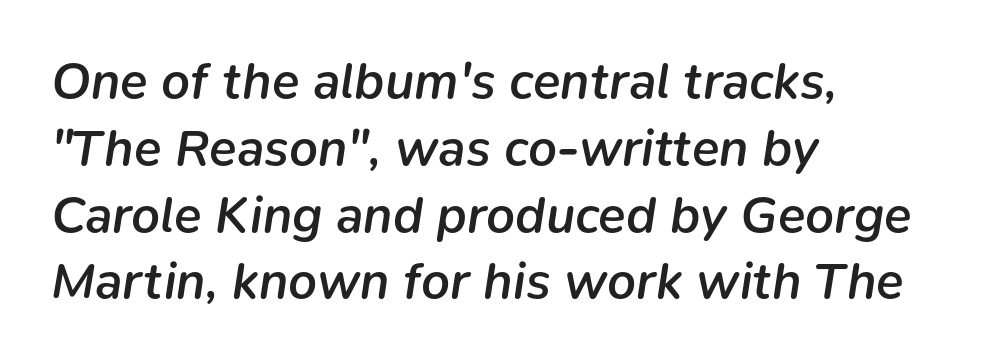
Q: Is the text bold? A: Semi-bold.
Q: Is the text italic (slanted)? A: Yes, it leans right by about 9 degrees.
Q: Is the text underlined? A: No.
Q: How is the paragraph aligned? A: Left-aligned.
Q: Is the spacing between letters normal or unusually wide? A: Normal.
Q: Is the spacing between lines tight, normal or loose? A: Normal.
Q: Width (condensed, normal, or wide)? A: Normal.
Q: Stroke contrast? A: Low.
Q: x-height? A: Medium.
Q: Monospaced? A: No.
